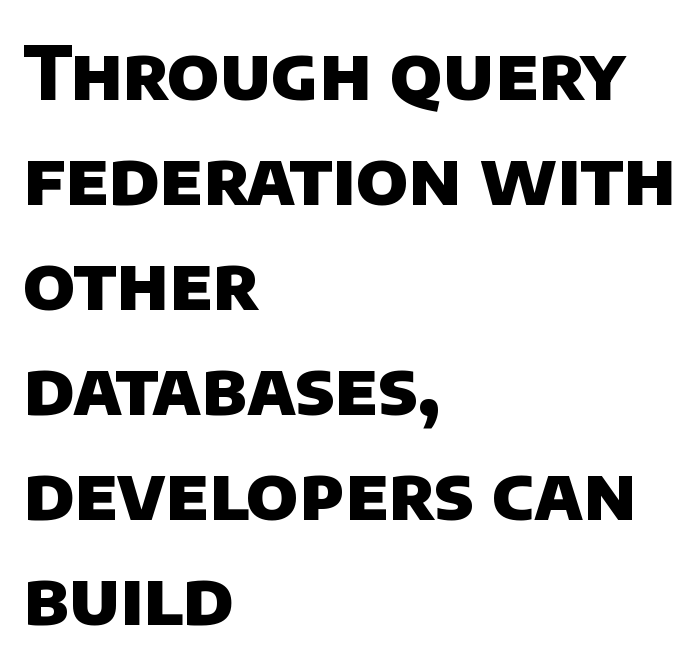
Q: Is the text bold? A: Yes.
Q: Is the typeface a serif or a sans-serif typeface? A: Sans-serif.
Q: Is the text underlined? A: No.
Q: How is the paragraph aligned? A: Left-aligned.
Q: Is the spacing between letters normal or unusually wide? A: Normal.
Q: Is the spacing between lines tight, normal or loose? A: Normal.
Q: Width (condensed, normal, or wide)? A: Normal.
Q: Stroke contrast? A: Low.
Q: x-height? A: Large.
Q: Monospaced? A: No.
